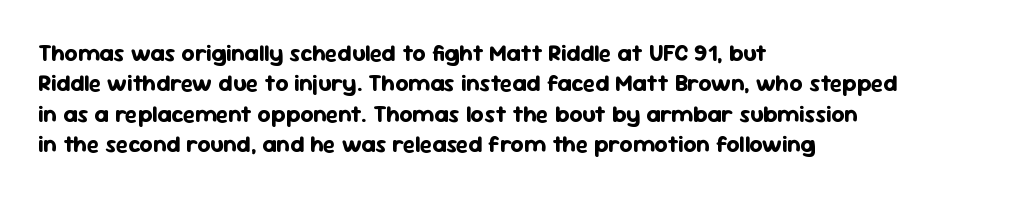
The image shows 23 px bold type, upright; set left-aligned, normal line spacing (1.32x), normal letter spacing, not underlined.
